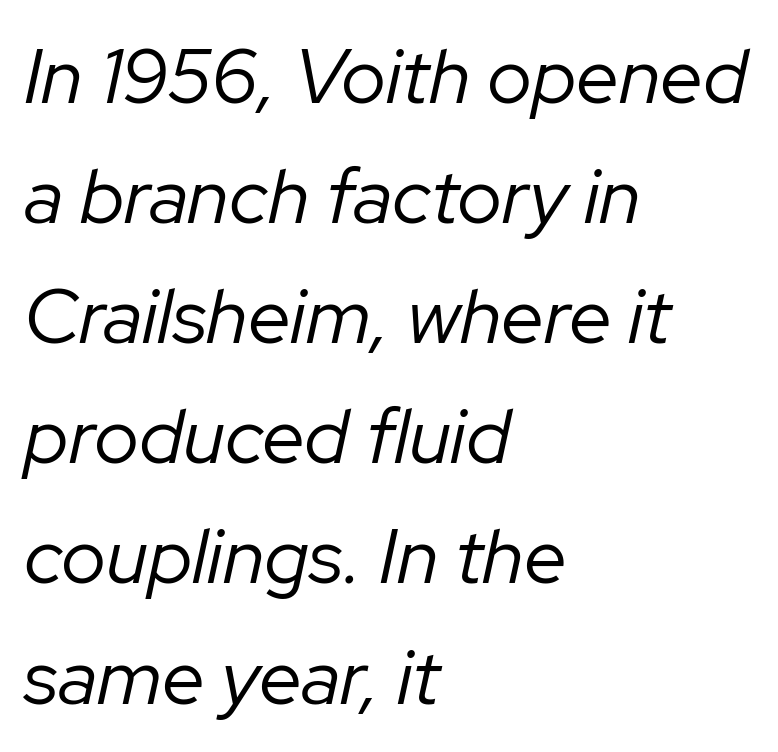
The letters sit at their default tracking, neither squeezed nor spread. Left-aligned paragraph, ragged on the right. You could not count columns in this text — the font is proportionally spaced. The zone under the glyphs is completely vacant.
